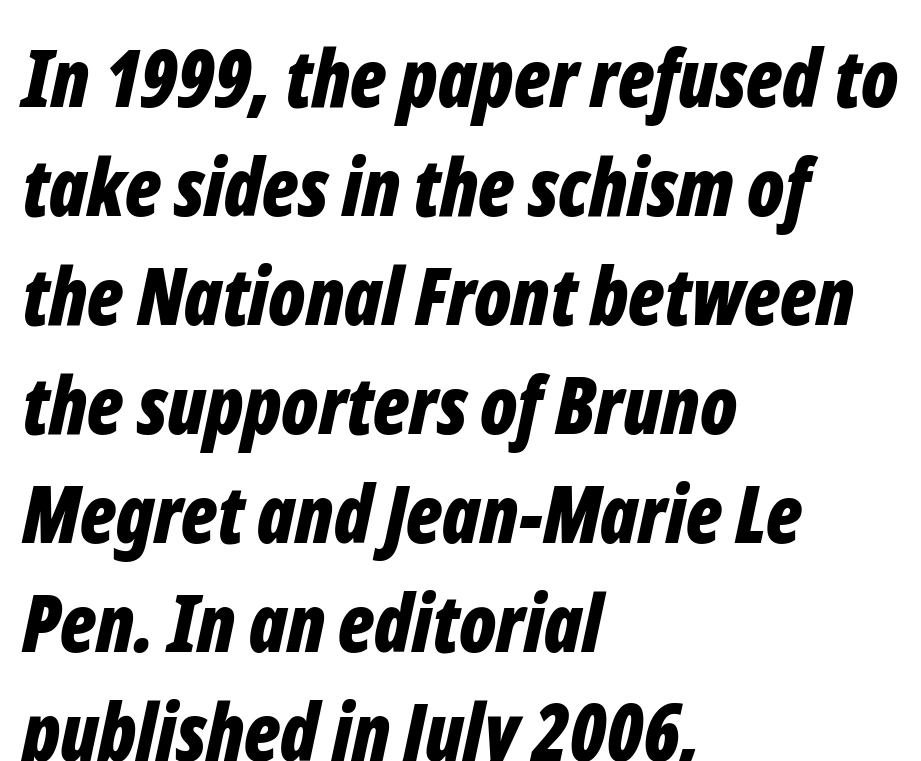
{"italic": "yes", "lean": "right", "slant_degrees": 12, "bold": "yes", "weight": "bold", "width": "condensed", "stroke_contrast": "low", "x_height": "medium", "monospaced": "no", "underline": "no", "align": "left", "line_spacing": "normal", "line_spacing_ratio": 1.38, "letter_spacing": "normal", "letter_spacing_em": 0.0, "glyph_px": 79}
